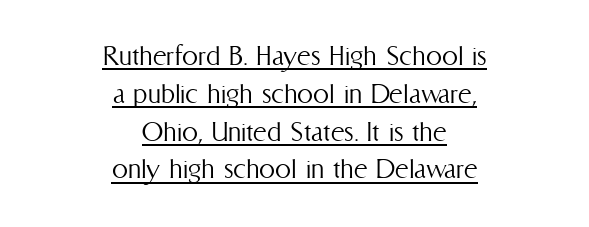
Q: Is the text bold? A: No.
Q: Is the text italic (slanted)? A: No, it is upright.
Q: Is the text underlined? A: Yes.
Q: How is the paragraph aligned? A: Centered.
Q: Is the spacing between letters normal or unusually wide? A: Normal.
Q: Width (condensed, normal, or wide)? A: Condensed.
Q: Stroke contrast? A: Medium.
Q: x-height? A: Medium.
Q: Monospaced? A: No.
